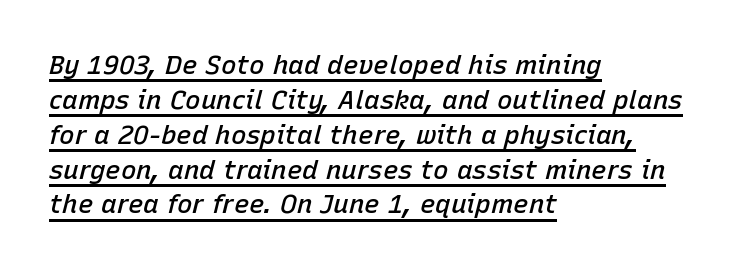
Quick note: italic. A typographer would call this underscored text. Caption: standard tracking, unaltered. Evenly set lines give the paragraph a standard silhouette. Horizontally, the lines are justified to the leading edge only. Each glyph is drawn with semibold strokes, heavier than normal yet not fully bold.
